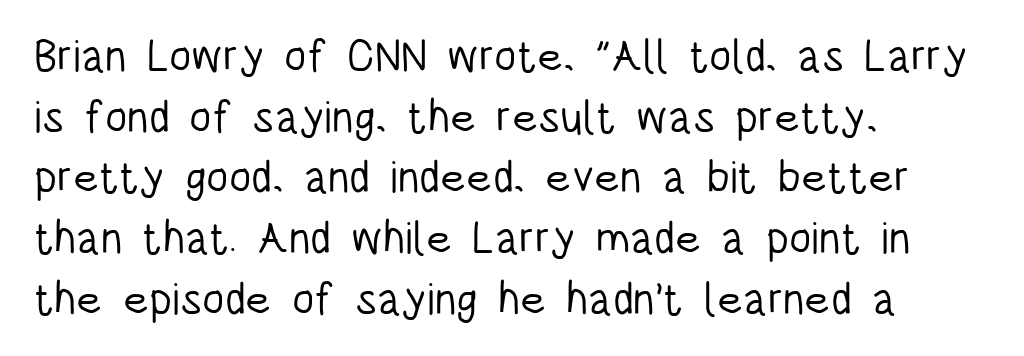
Q: Is the text bold? A: No.
Q: Is the text italic (slanted)? A: No, it is upright.
Q: Is the typeface a serif or a sans-serif typeface? A: Sans-serif.
Q: Is the text underlined? A: No.
Q: How is the paragraph aligned? A: Left-aligned.
Q: Is the spacing between letters normal or unusually wide? A: Normal.
Q: Is the spacing between lines tight, normal or loose? A: Normal.
Q: Width (condensed, normal, or wide)? A: Condensed.
Q: Stroke contrast? A: Low.
Q: x-height? A: Large.
Q: Monospaced? A: No.
